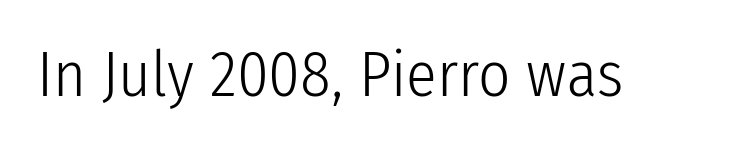
The image shows 63 px light, condensed sans-serif type, upright; set normal letter spacing, not underlined; low stroke contrast and a medium x-height.
